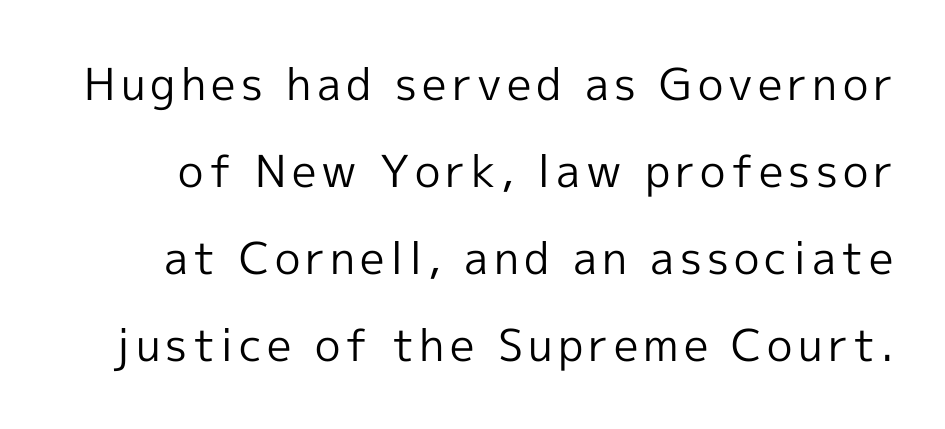
The image shows 44 px regular-weight sans-serif type, upright; set loose line spacing (1.98x), not underlined; a medium x-height.
